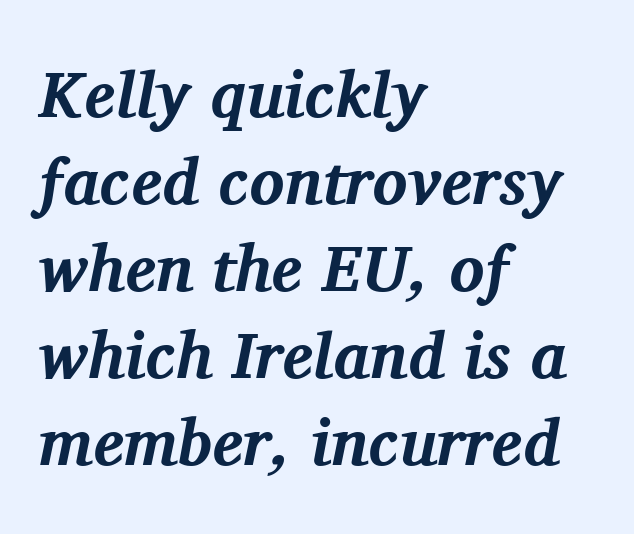
Q: Is the text bold? A: Yes.
Q: Is the text italic (slanted)? A: Yes, it leans right by about 11 degrees.
Q: Is the typeface a serif or a sans-serif typeface? A: Serif.
Q: Is the text underlined? A: No.
Q: How is the paragraph aligned? A: Left-aligned.
Q: Is the spacing between letters normal or unusually wide? A: Normal.
Q: Is the spacing between lines tight, normal or loose? A: Normal.
Q: Width (condensed, normal, or wide)? A: Normal.
Q: Stroke contrast? A: Medium.
Q: x-height? A: Medium.
Q: Monospaced? A: No.
